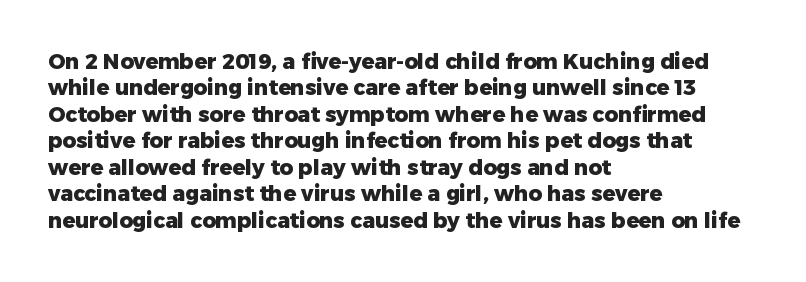
The image shows 21 px bold type, upright; set left-aligned, normal line spacing (1.26x), normal letter spacing, not underlined.
